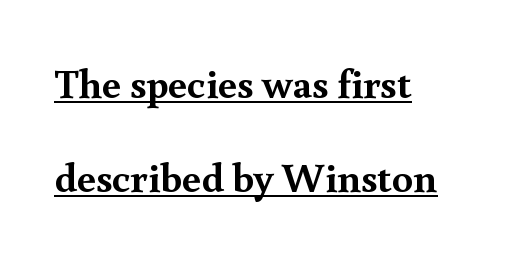
The image shows 42 px semibold serif type, upright; set left-aligned, loose line spacing (2.25x), normal letter spacing, underlined; a small x-height.
